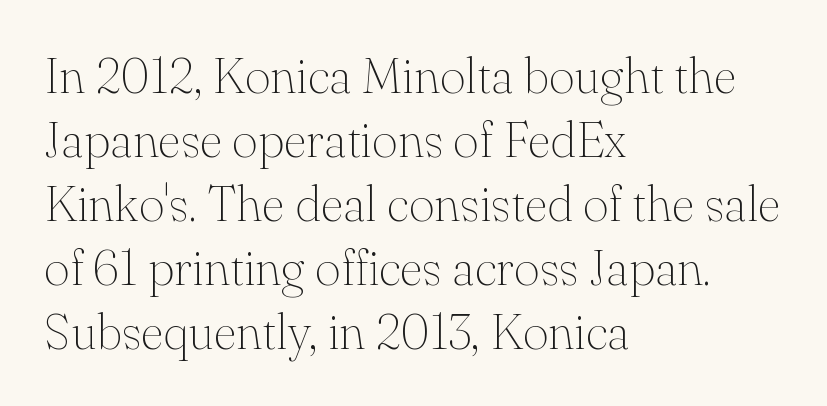
Font category for this specimen: serif. The specimen reads as upright at a glance. Varying glyph widths throughout — classic text-font behaviour. Think standard paragraph weight, or any step lighter than that. Inter-character spacing is left at the font's built-in metrics.
